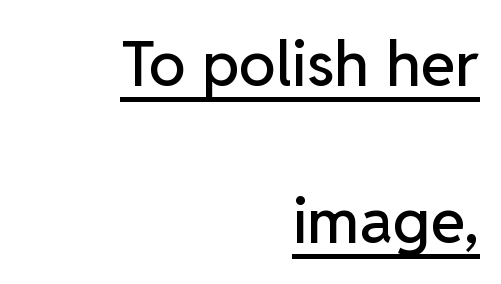
{"serif": "no", "italic": "no", "width": "normal", "stroke_contrast": "low", "x_height": "medium", "monospaced": "no", "underline": "yes", "align": "right", "line_spacing": "loose", "line_spacing_ratio": 2.49, "letter_spacing": "normal", "letter_spacing_em": 0.0, "glyph_px": 63}
